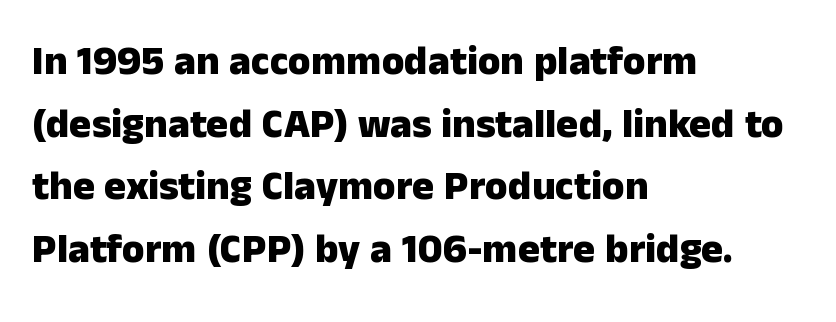
{"serif": "no", "italic": "no", "bold": "yes", "weight": "heavy", "width": "normal", "stroke_contrast": "low", "x_height": "medium", "monospaced": "no", "underline": "no", "align": "left", "line_spacing": "normal", "line_spacing_ratio": 1.53, "letter_spacing": "normal", "letter_spacing_em": 0.0, "glyph_px": 41}
